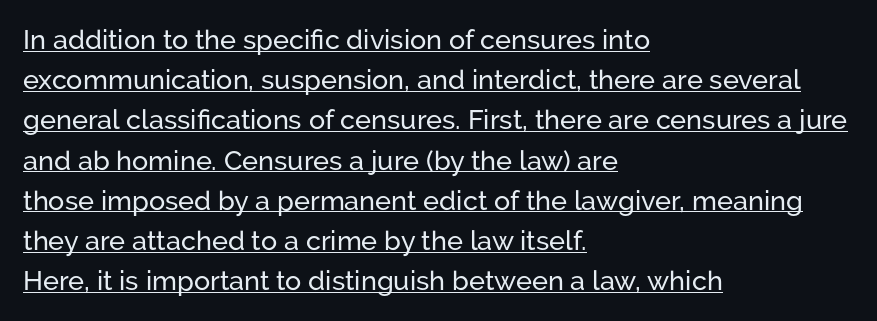
Q: Is the text italic (slanted)? A: No, it is upright.
Q: Is the text underlined? A: Yes.
Q: How is the paragraph aligned? A: Left-aligned.
Q: Is the spacing between letters normal or unusually wide? A: Normal.
Q: Is the spacing between lines tight, normal or loose? A: Normal.
